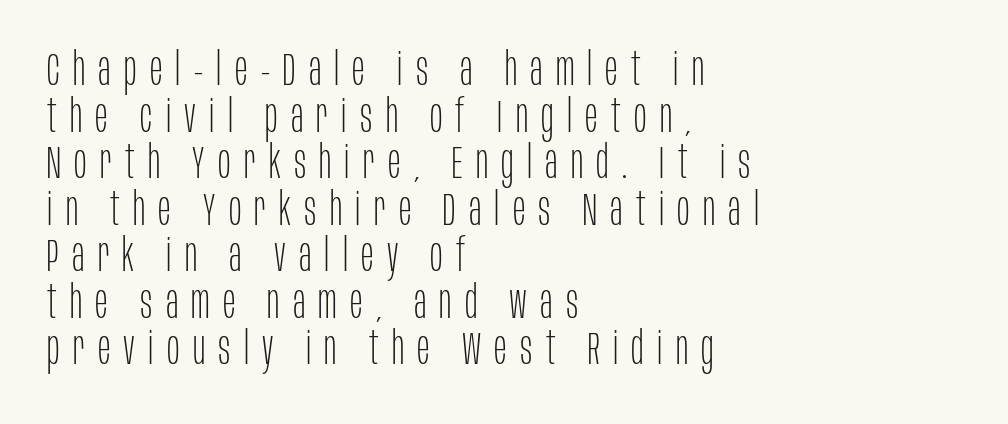
The image shows 47 px thin, condensed sans-serif type, upright; set left-aligned, tight line spacing (0.99x), unusually wide letter spacing (+0.28 em), not underlined; low stroke contrast and a large x-height.
